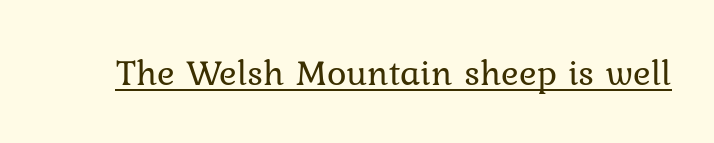
{"italic": "no", "bold": "no", "weight": "regular", "width": "normal", "stroke_contrast": "low", "x_height": "medium", "monospaced": "no", "underline": "yes", "letter_spacing": "normal", "letter_spacing_em": 0.0, "glyph_px": 37}
